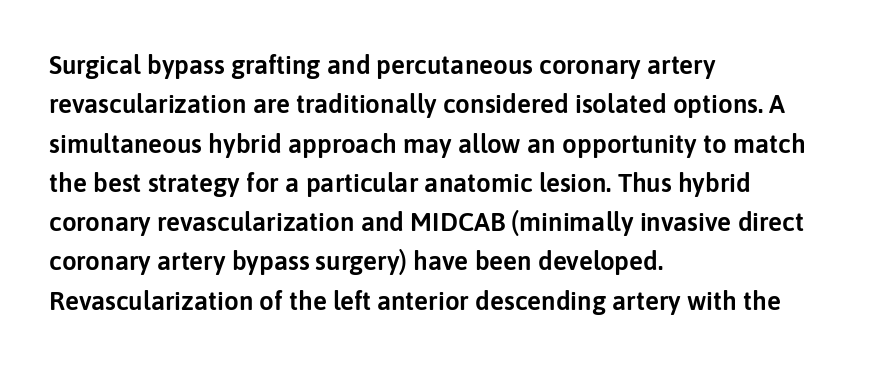
This rendering features lettering with no underline. Every row of glyphs begins at an identical x-position on the left. The leading is moderate, giving the passage an even texture. When letters stand straight like this, we call the style roman or upright.
